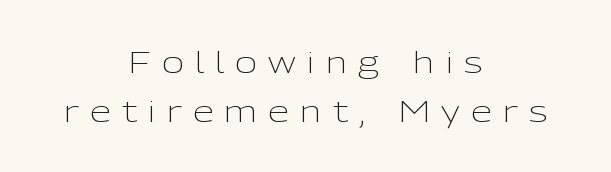
{"serif": "no", "italic": "no", "bold": "no", "weight": "light", "width": "normal", "stroke_contrast": "low", "x_height": "medium", "monospaced": "no", "underline": "no", "align": "center", "line_spacing": "normal", "line_spacing_ratio": 1.62, "letter_spacing": "wide", "letter_spacing_em": 0.38, "glyph_px": 30}
